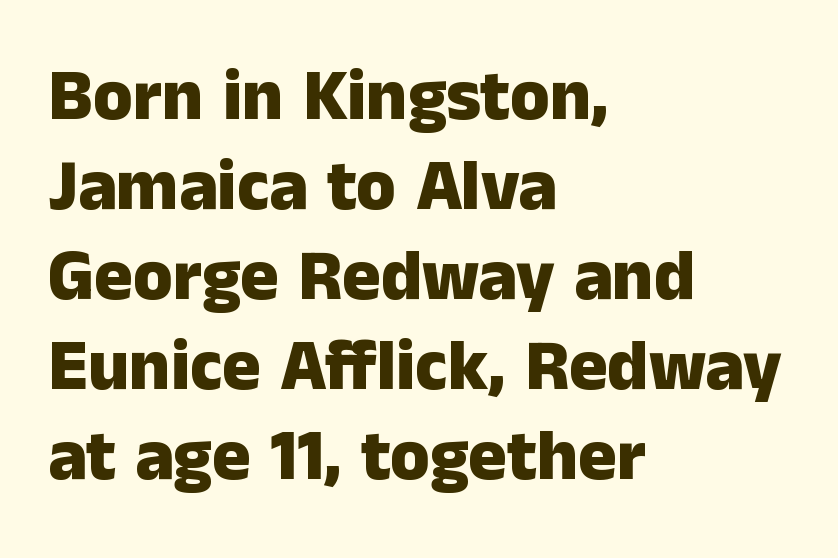
Q: Is the text bold? A: Yes.
Q: Is the text italic (slanted)? A: No, it is upright.
Q: Is the typeface a serif or a sans-serif typeface? A: Sans-serif.
Q: Is the text underlined? A: No.
Q: How is the paragraph aligned? A: Left-aligned.
Q: Is the spacing between letters normal or unusually wide? A: Normal.
Q: Is the spacing between lines tight, normal or loose? A: Normal.
Q: Width (condensed, normal, or wide)? A: Normal.
Q: Stroke contrast? A: Low.
Q: x-height? A: Medium.
Q: Monospaced? A: No.
